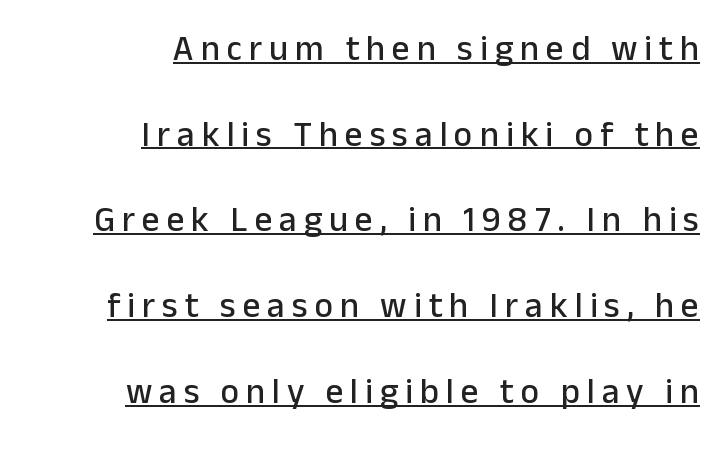
The image shows 35 px sans-serif type, upright; set right-aligned, loose line spacing (2.45x), unusually wide letter spacing (+0.2 em), underlined; low stroke contrast and a medium x-height.
